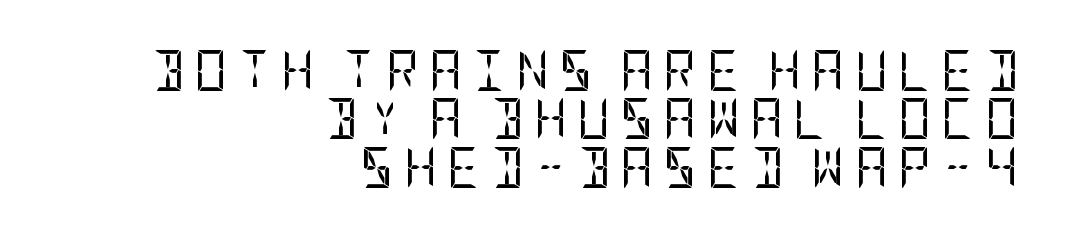
These lines stack with their right ends in a neat column. The characters display no serif detailing; their extremities are plain. The words here are not underlined. Ordinary non-slanted type is in use. The face used here is rendered with a markedly widened letterfit.
